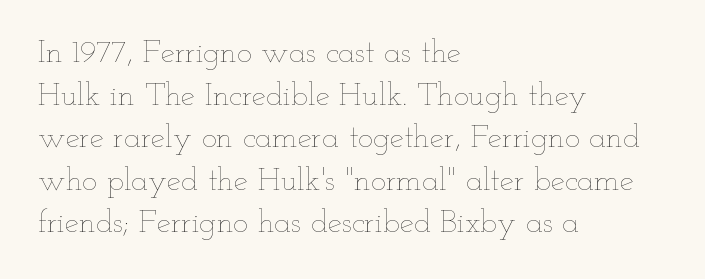
Words float on clear page, feet unadorned. Horizontal bands of white between lines are of average thickness. The horizontal fit of the characters is conventional and even. Teacher's note: observe the even left margin — that is flush-left alignment.
